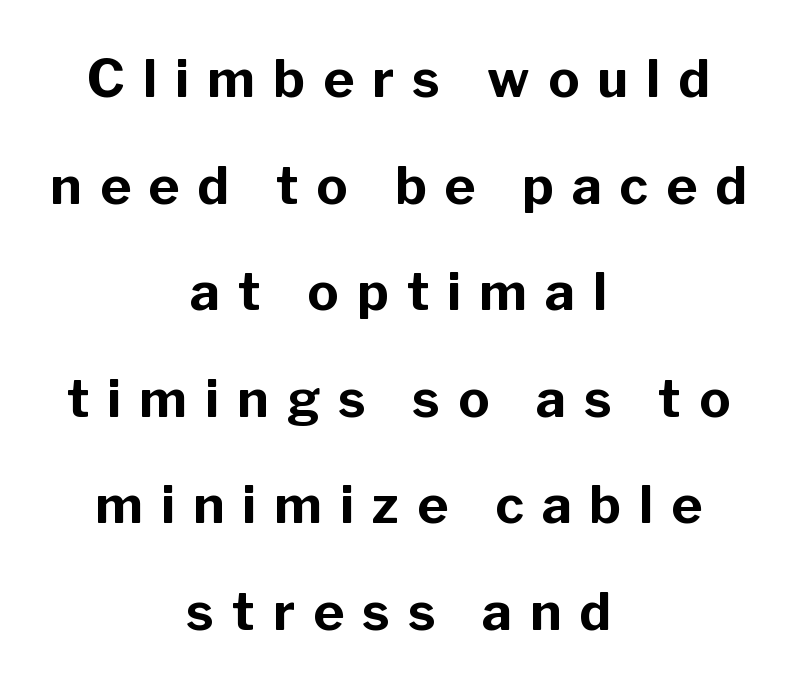
Q: Is the text bold? A: Yes.
Q: Is the text italic (slanted)? A: No, it is upright.
Q: Is the typeface a serif or a sans-serif typeface? A: Sans-serif.
Q: Is the text underlined? A: No.
Q: How is the paragraph aligned? A: Centered.
Q: Is the spacing between letters normal or unusually wide? A: Unusually wide.
Q: Is the spacing between lines tight, normal or loose? A: Loose.
Q: Width (condensed, normal, or wide)? A: Normal.
Q: Stroke contrast? A: Low.
Q: x-height? A: Medium.
Q: Monospaced? A: No.
